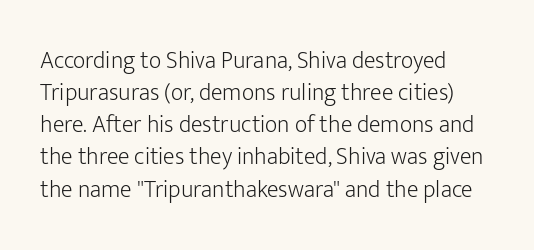
The strip under each line holds only bare page. You could call the tracking neutral — neither tight nor loose. Where is the straight margin? On the left. Upright lettering throughout. The weight tops out at a normal text grade.
